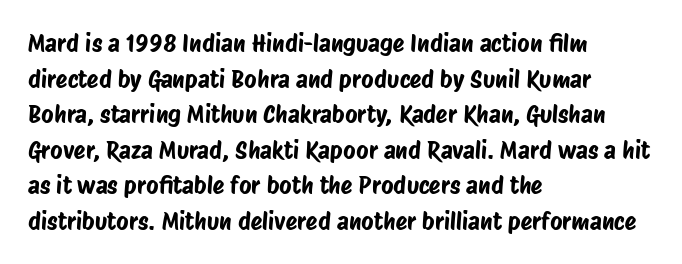
{"underline": "no", "align": "left", "line_spacing": "normal", "line_spacing_ratio": 1.48, "letter_spacing": "normal", "letter_spacing_em": 0.0, "glyph_px": 24}
